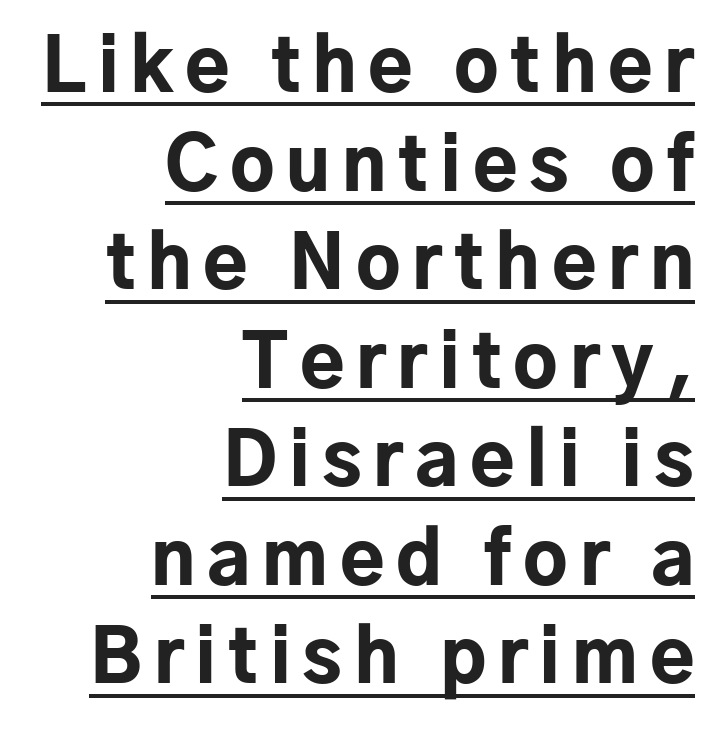
Q: Is the text bold? A: Yes.
Q: Is the text italic (slanted)? A: No, it is upright.
Q: Is the typeface a serif or a sans-serif typeface? A: Sans-serif.
Q: Is the text underlined? A: Yes.
Q: How is the paragraph aligned? A: Right-aligned.
Q: Is the spacing between lines tight, normal or loose? A: Normal.
Q: Width (condensed, normal, or wide)? A: Normal.
Q: Stroke contrast? A: Low.
Q: x-height? A: Medium.
Q: Monospaced? A: No.
